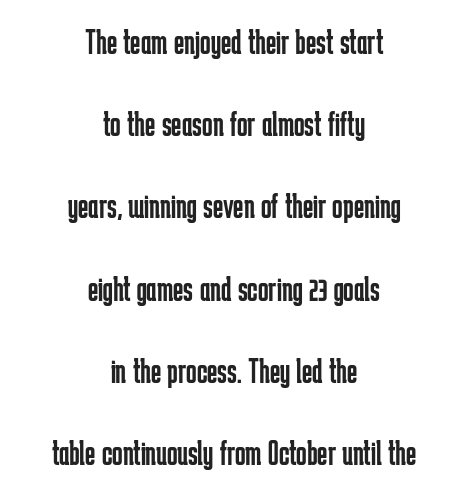
I'd call this a sans setting — the letters go barefoot. Unmarked baselines from the first word to the last. A light-to-regular cut is what we see here. A roman cut, with each character standing at attention. Proportional: the letters do not fall into vertical columns.
